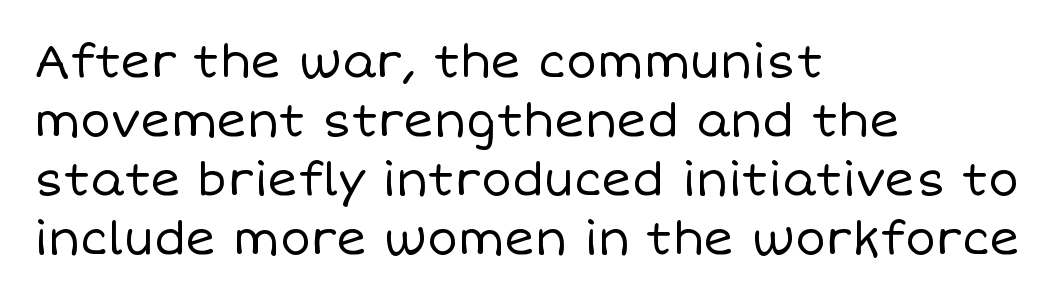
Vertical stems look standard width or narrower in stroke. The rendering uses a moderate line-height, typical for paragraphs. Italic: no, the glyphs are upright roman. Between one letter and the next there's only the usual sliver of space. Is the block centered? No — it sits flush against the left margin.
